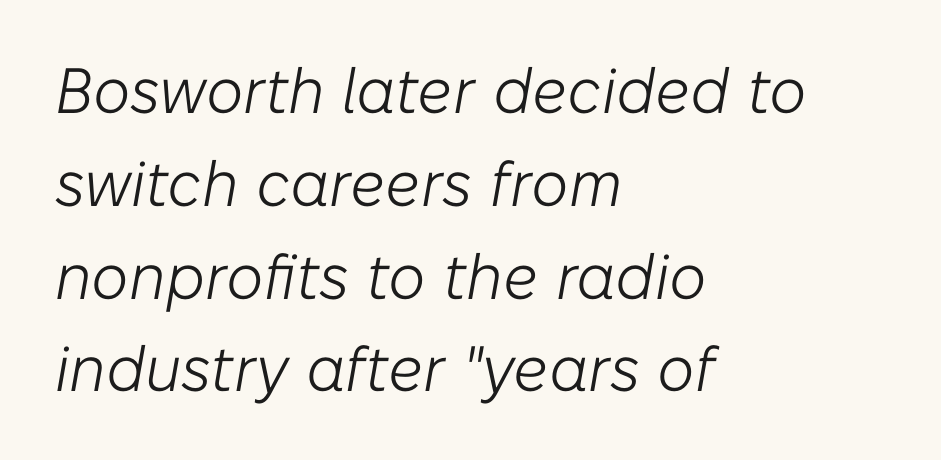
{"italic": "yes", "lean": "right", "slant_degrees": 10, "bold": "no", "weight": "light", "width": "normal", "stroke_contrast": "low", "x_height": "medium", "monospaced": "no", "underline": "no", "align": "left", "line_spacing": "normal", "line_spacing_ratio": 1.45, "letter_spacing": "normal", "letter_spacing_em": 0.0, "glyph_px": 64}
